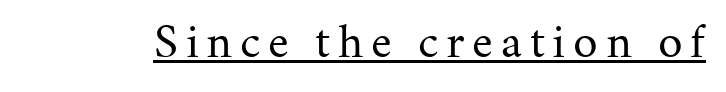
Q: Is the text bold? A: No.
Q: Is the text italic (slanted)? A: No, it is upright.
Q: Is the typeface a serif or a sans-serif typeface? A: Serif.
Q: Is the text underlined? A: Yes.
Q: Width (condensed, normal, or wide)? A: Normal.
Q: Stroke contrast? A: Medium.
Q: x-height? A: Medium.
Q: Monospaced? A: No.
